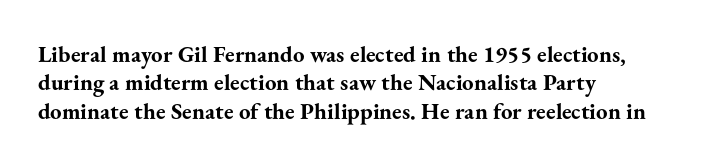
{"italic": "no", "bold": "yes", "underline": "no", "align": "left", "line_spacing_ratio": 1.23, "letter_spacing": "normal", "letter_spacing_em": 0.0, "glyph_px": 23}
